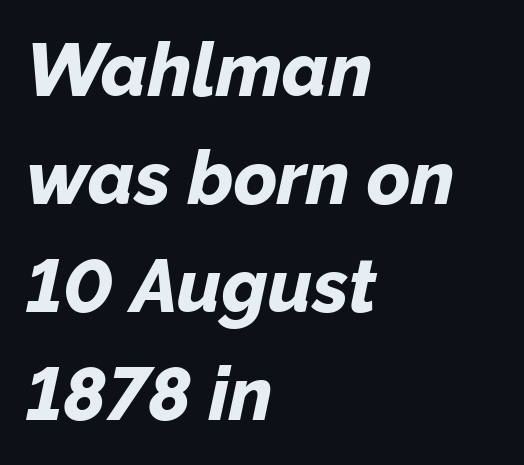
Q: Is the text bold? A: Yes.
Q: Is the text italic (slanted)? A: Yes, it leans right by about 12 degrees.
Q: Is the text underlined? A: No.
Q: How is the paragraph aligned? A: Left-aligned.
Q: Is the spacing between letters normal or unusually wide? A: Normal.
Q: Is the spacing between lines tight, normal or loose? A: Normal.
Q: Width (condensed, normal, or wide)? A: Normal.
Q: Stroke contrast? A: Low.
Q: x-height? A: Medium.
Q: Monospaced? A: No.
